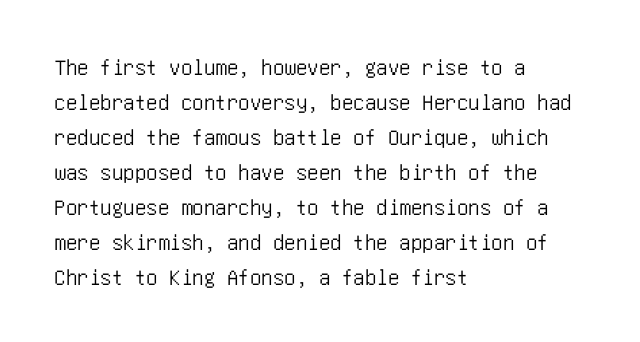
Q: Is the text italic (slanted)? A: No, it is upright.
Q: Is the text underlined? A: No.
Q: How is the paragraph aligned? A: Left-aligned.
Q: Is the spacing between letters normal or unusually wide? A: Normal.
Q: Is the spacing between lines tight, normal or loose? A: Normal.
